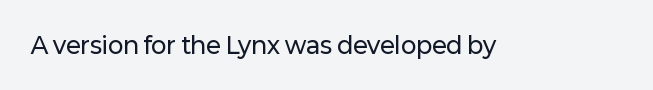
{"italic": "no", "underline": "no", "letter_spacing": "normal", "letter_spacing_em": 0.0, "glyph_px": 23}
